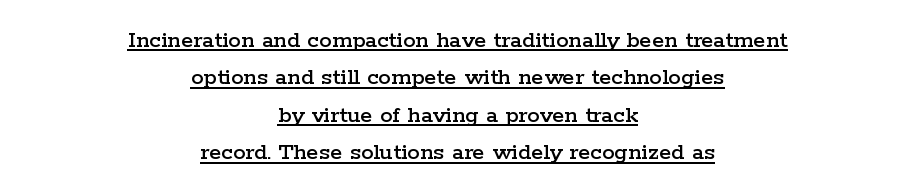
{"italic": "no", "underline": "yes", "align": "center", "line_spacing": "normal", "line_spacing_ratio": 1.5, "letter_spacing": "normal", "letter_spacing_em": 0.0, "glyph_px": 25}
